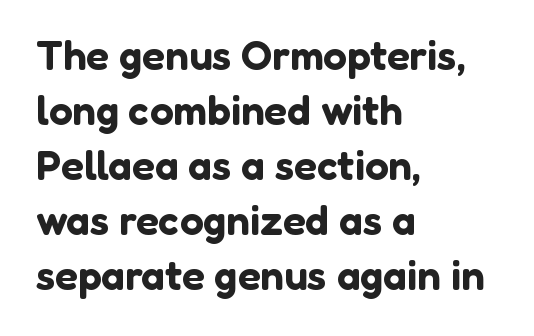
{"serif": "no", "italic": "no", "width": "normal", "stroke_contrast": "low", "x_height": "medium", "monospaced": "no", "underline": "no", "align": "left", "line_spacing": "normal", "line_spacing_ratio": 1.31, "letter_spacing": "normal", "letter_spacing_em": 0.0, "glyph_px": 42}
